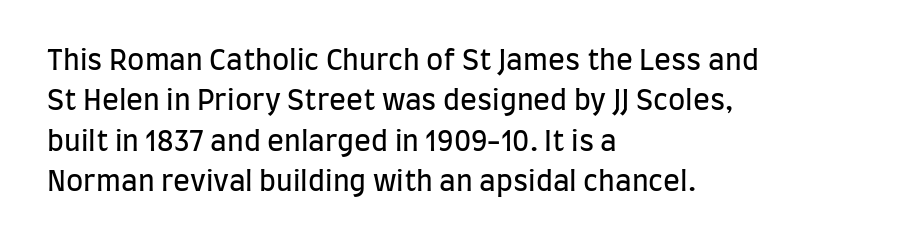
Think of a printed novel: that variable character pitch is what you see here. Lines of text with bare space underneath. The paragraph has a hard left edge and a soft right edge. Line spacing here is normal. The lettering stays uniformly vertical, giving the passage a roman look. No feet cap the strokes, marking this as sans-serif type.
